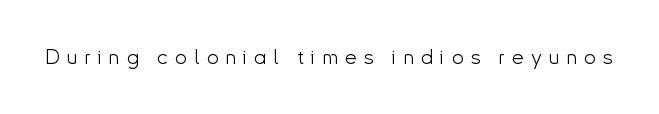
Q: Is the text bold? A: No.
Q: Is the text italic (slanted)? A: No, it is upright.
Q: Is the text underlined? A: No.
Q: Is the spacing between letters normal or unusually wide? A: Unusually wide.
